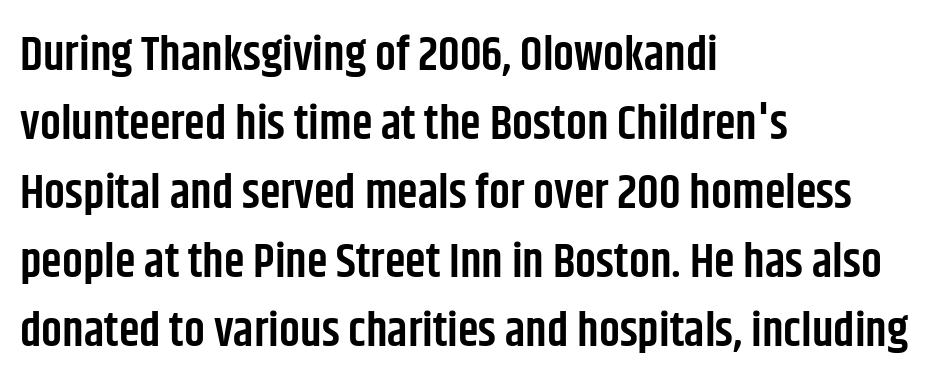
Q: Is the text bold? A: Semi-bold.
Q: Is the text italic (slanted)? A: No, it is upright.
Q: Is the typeface a serif or a sans-serif typeface? A: Sans-serif.
Q: Is the text underlined? A: No.
Q: How is the paragraph aligned? A: Left-aligned.
Q: Is the spacing between letters normal or unusually wide? A: Normal.
Q: Is the spacing between lines tight, normal or loose? A: Normal.
Q: Width (condensed, normal, or wide)? A: Condensed.
Q: Stroke contrast? A: Low.
Q: x-height? A: Large.
Q: Monospaced? A: No.
